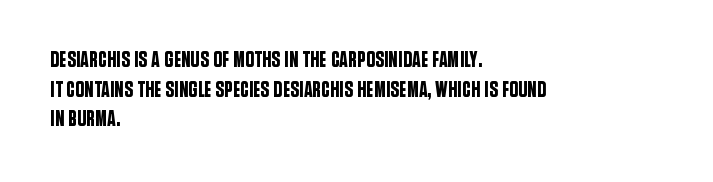
The image shows 22 px text type, upright; set left-aligned, normal line spacing (1.35x), normal letter spacing, not underlined.
